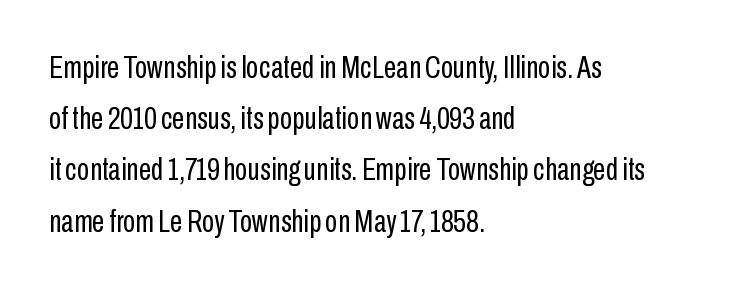
Between one letter and the next there's only the usual sliver of space. The face used here is proportionally spaced, like ordinary book or web type. Bare-footed words on every line. A typesetter would label this face a sans. Horizontally, the lines are justified to the leading edge only.
